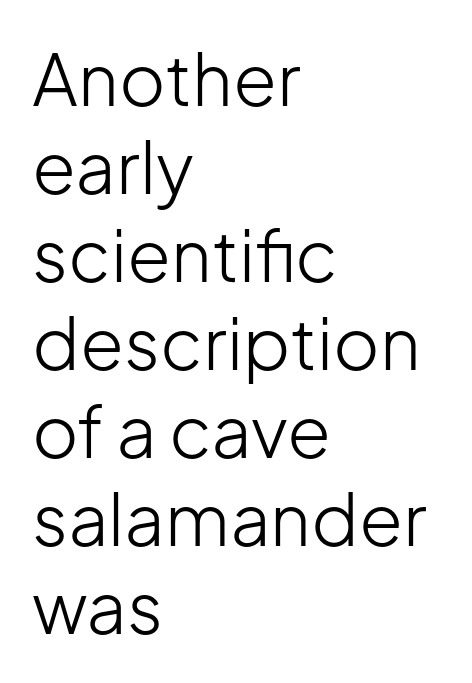
{"serif": "no", "italic": "no", "bold": "no", "weight": "light", "width": "normal", "stroke_contrast": "low", "x_height": "medium", "monospaced": "no", "underline": "no", "align": "left", "line_spacing_ratio": 1.24, "letter_spacing": "normal", "letter_spacing_em": 0.0, "glyph_px": 71}
